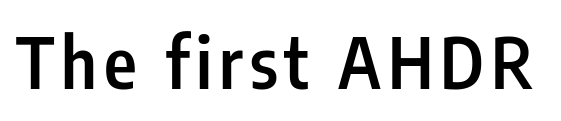
The image shows 70 px semibold, condensed sans-serif type, upright; set not underlined; low stroke contrast and a medium x-height.
